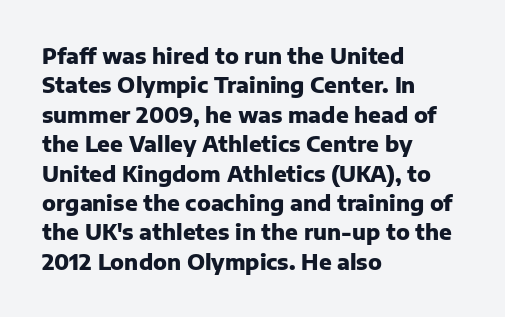
Posture: upright roman. Underlining? Definitely not there. Each line starts at the same left margin while the right side varies. Stroke thickness is high; the sample reads as a true bold. The block of text has a typical density, with ordinary space between rows.
